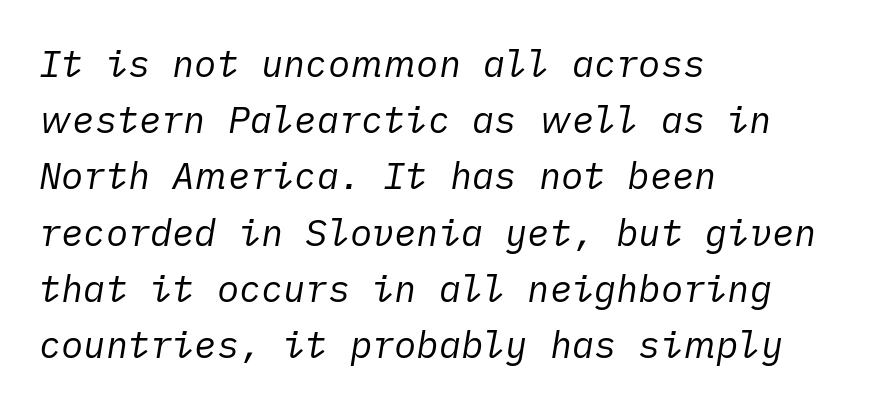
The lines in this sample share a left origin and differ only in where they stop. This sample keeps an unexceptional amount of space between lines. Honestly, the letter spacing is just normal — you wouldn't notice it. Clear beneath every line of the passage.
